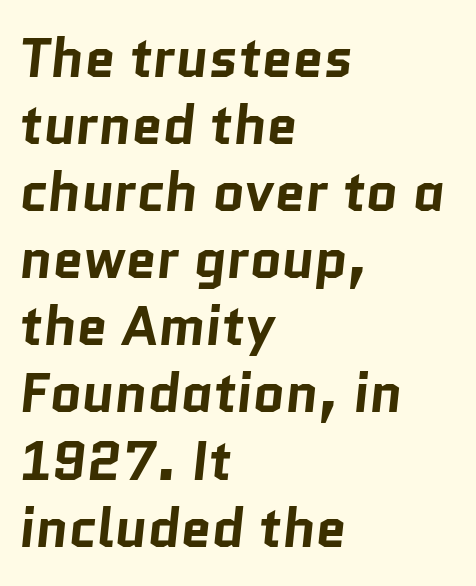
Type style note: lacks serifs. You could not count columns in this text — the font is proportionally spaced. The foot of each line stays bare and open. The letters are bold, with thick, heavy strokes. Tracking here is standard; glyphs follow each other at the usual distance.
